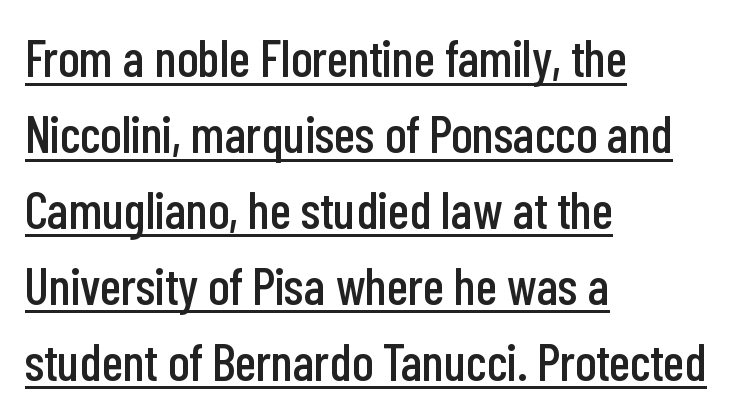
The image shows 52 px condensed sans-serif type, upright; set left-aligned, normal line spacing (1.46x), normal letter spacing, underlined; low stroke contrast and a medium x-height.
